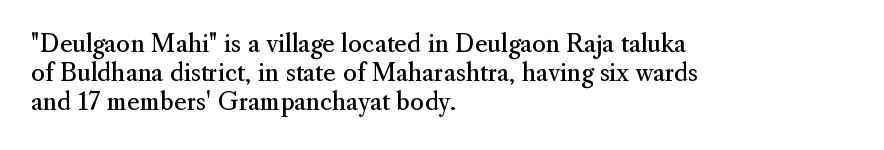
Horizontal alignment here is leftward, the default for most running prose. Is the stroke heavy? The answer is a plain regular-or-lighter. Posture: upright roman. The baseline area is clear. Between one letter and the next there's only the usual sliver of space.
